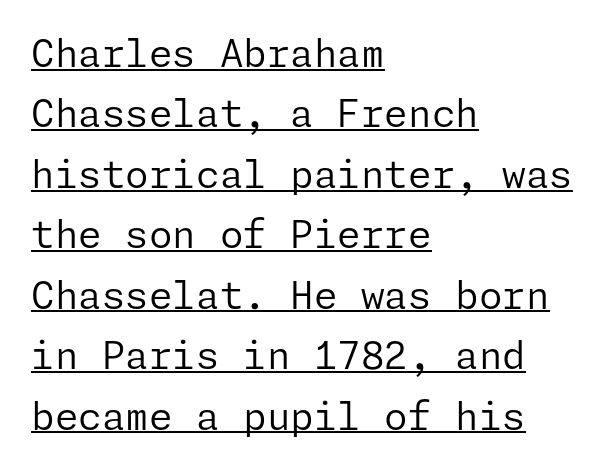
Q: Is the text bold? A: No.
Q: Is the text italic (slanted)? A: No, it is upright.
Q: Is the typeface a serif or a sans-serif typeface? A: Sans-serif.
Q: Is the text underlined? A: Yes.
Q: How is the paragraph aligned? A: Left-aligned.
Q: Is the spacing between letters normal or unusually wide? A: Normal.
Q: Is the spacing between lines tight, normal or loose? A: Normal.
Q: Width (condensed, normal, or wide)? A: Normal.
Q: Stroke contrast? A: Low.
Q: x-height? A: Medium.
